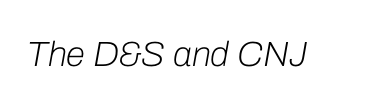
The image shows 35 px light type, italic (leaning right); set normal letter spacing, not underlined; low stroke contrast and a medium x-height.
